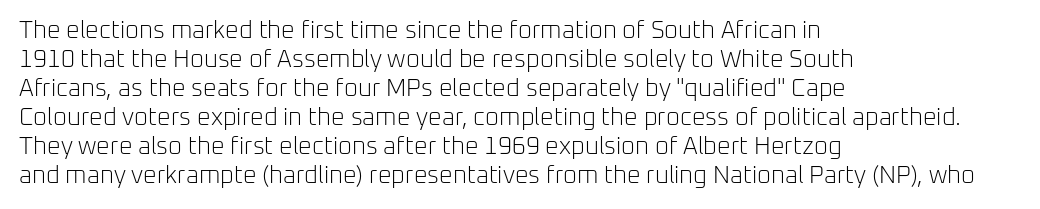
The image shows 24 px text type, upright; set left-aligned, line spacing 1.21x, normal letter spacing, not underlined.
